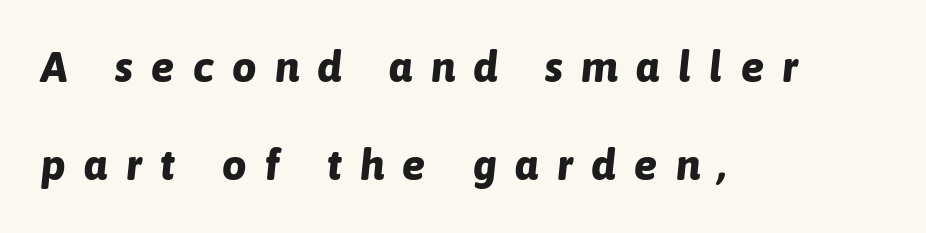
Q: Is the text bold? A: Yes.
Q: Is the text italic (slanted)? A: Yes, it leans right by about 6 degrees.
Q: Is the text underlined? A: No.
Q: How is the paragraph aligned? A: Left-aligned.
Q: Is the spacing between letters normal or unusually wide? A: Unusually wide.
Q: Is the spacing between lines tight, normal or loose? A: Loose.
Q: Width (condensed, normal, or wide)? A: Normal.
Q: Stroke contrast? A: Low.
Q: x-height? A: Medium.
Q: Monospaced? A: No.
